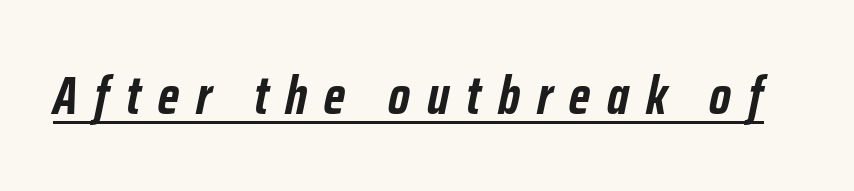
{"italic": "yes", "lean": "right", "slant_degrees": 12, "bold": "yes", "weight": "semibold", "width": "condensed", "stroke_contrast": "low", "x_height": "medium", "monospaced": "no", "underline": "yes", "letter_spacing": "wide", "letter_spacing_em": 0.32, "glyph_px": 53}
